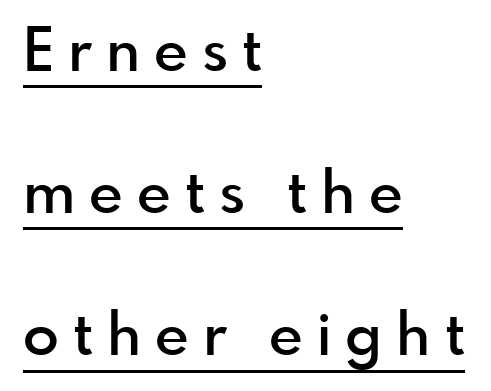
The image shows 59 px semibold sans-serif type, upright; set left-aligned, loose line spacing (2.41x), unusually wide letter spacing (+0.24 em), underlined; a small x-height.
